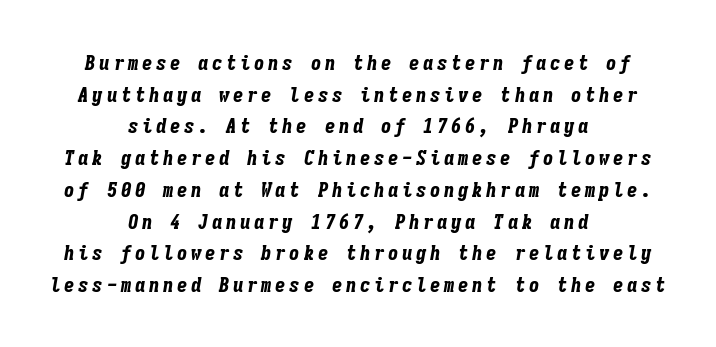
The image shows 21 px bold type, italic (leaning right); set centered, normal line spacing (1.51x), not underlined.
